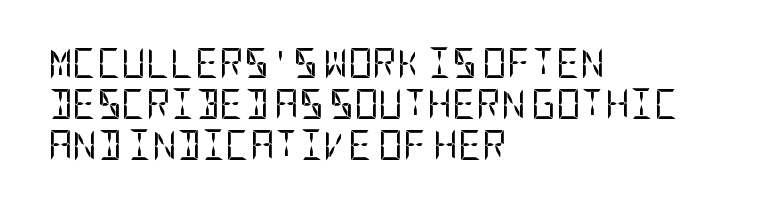
{"serif": "no", "italic": "no", "bold": "no", "weight": "regular", "width": "condensed", "stroke_contrast": "low", "x_height": "large", "underline": "no", "align": "left", "line_spacing": "normal", "line_spacing_ratio": 1.36, "letter_spacing": "normal", "letter_spacing_em": 0.0, "glyph_px": 30}
